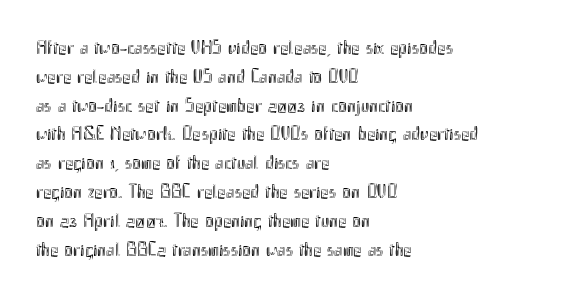
Default kerning and tracking; the words read as compact shapes. The type sits square on the baseline with zero lean. How would I describe the line gaps? Plain and ordinary. The zone under the glyphs is completely vacant. The lines are quadded left.
